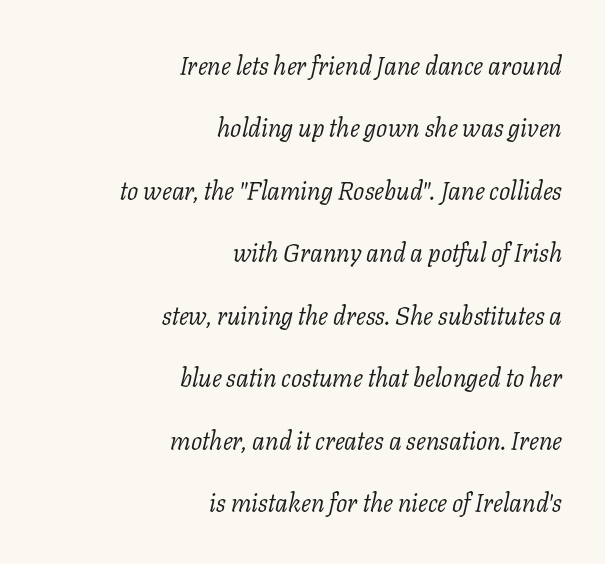
{"italic": "yes", "lean": "right", "slant_degrees": 11, "bold": "no", "underline": "no", "align": "right", "line_spacing": "loose", "line_spacing_ratio": 2.5, "letter_spacing": "normal", "letter_spacing_em": 0.0, "glyph_px": 25}
